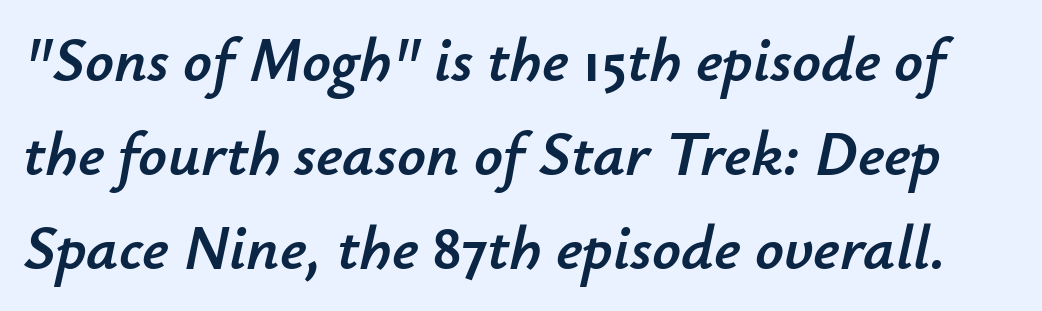
The image shows 63 px text type, italic (leaning right); set normal line spacing (1.49x), normal letter spacing, not underlined; low stroke contrast and a small x-height.
